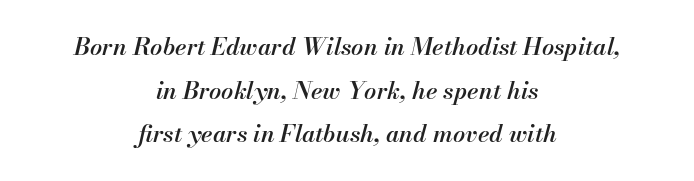
{"italic": "yes", "lean": "right", "slant_degrees": 13, "bold": "semi", "underline": "no", "align": "center", "line_spacing_ratio": 1.82, "letter_spacing": "normal", "letter_spacing_em": 0.0, "glyph_px": 24}
